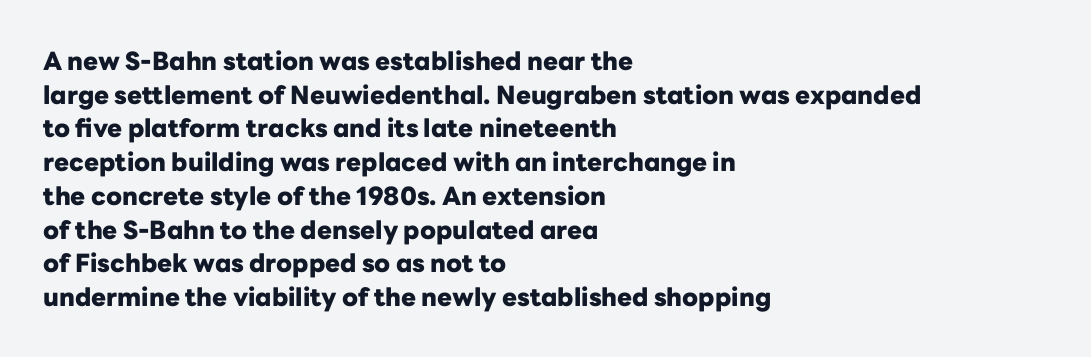
{"italic": "no", "bold": "yes", "underline": "no", "align": "left", "line_spacing": "normal", "line_spacing_ratio": 1.35, "letter_spacing": "normal", "letter_spacing_em": 0.0, "glyph_px": 25}
